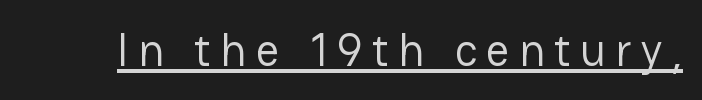
The image shows 46 px regular-weight sans-serif type, upright; set unusually wide letter spacing (+0.2 em), underlined; low stroke contrast and a medium x-height.
